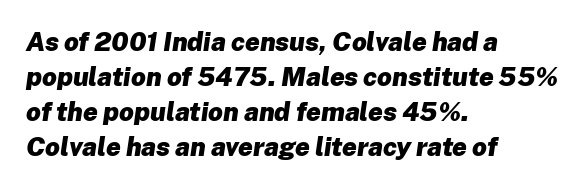
A typesetter would call this leading conventional body-copy spacing. Check the space under the baseline: it is left empty. The sample has been set heavy, in full bold. Inter-character spacing is left at the font's built-in metrics.
